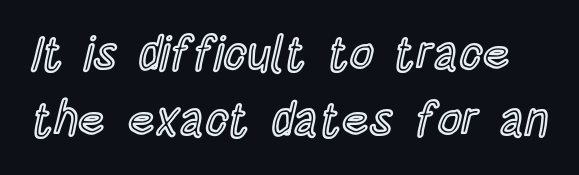
The rendering uses a moderate line-height, typical for paragraphs. A typesetter would call this proportional, since set widths differ per character. What stands out about the letter spacing? Nothing — it is the standard amount. Descenders hang freely into open space.
